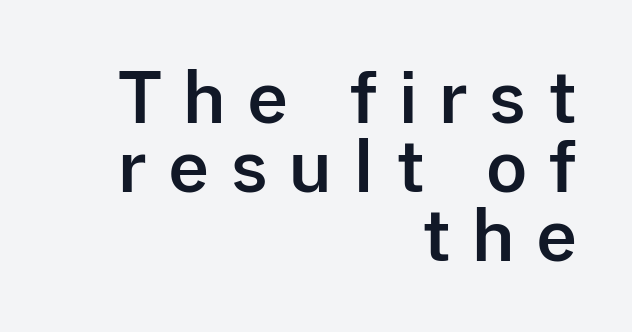
The image shows 71 px sans-serif type, upright; set right-aligned, tight line spacing (0.97x), unusually wide letter spacing (+0.3 em), not underlined; low stroke contrast and a medium x-height.
